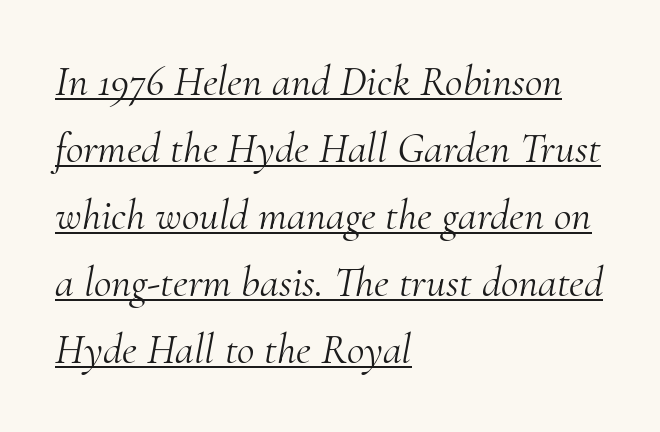
The image shows 43 px light serif type, italic (leaning right); set left-aligned, normal line spacing (1.56x), normal letter spacing, underlined; medium stroke contrast and a small x-height.
